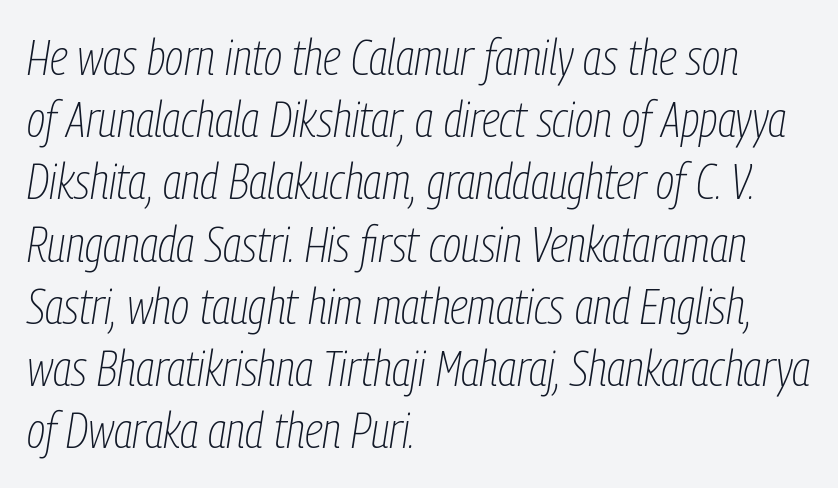
{"italic": "yes", "lean": "right", "slant_degrees": 9, "bold": "no", "weight": "thin", "width": "condensed", "stroke_contrast": "low", "x_height": "medium", "monospaced": "no", "underline": "no", "align": "left", "line_spacing": "normal", "line_spacing_ratio": 1.27, "letter_spacing": "normal", "letter_spacing_em": 0.0, "glyph_px": 49}
